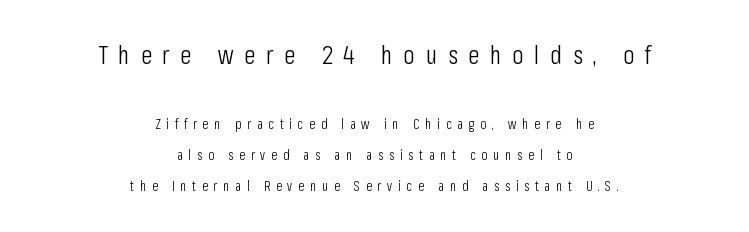
{"italic": "no", "bold": "no", "underline": "no", "align": "center", "line_spacing": "loose", "line_spacing_ratio": 2.21, "letter_spacing": "wide", "letter_spacing_em": 0.41, "larger_block": "first", "size_ratio": 1.86, "glyph_px": 26}
